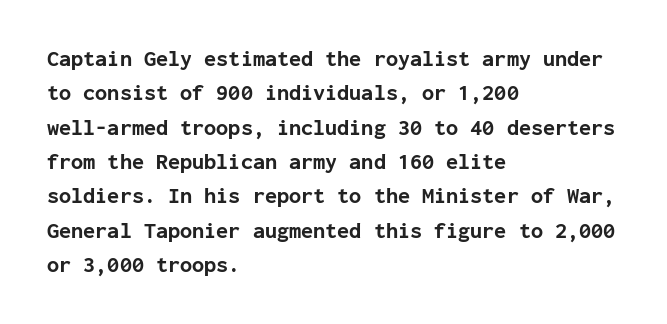
Q: Is the text bold? A: Yes.
Q: Is the text italic (slanted)? A: No, it is upright.
Q: Is the text underlined? A: No.
Q: How is the paragraph aligned? A: Left-aligned.
Q: Is the spacing between letters normal or unusually wide? A: Normal.
Q: Is the spacing between lines tight, normal or loose? A: Normal.
